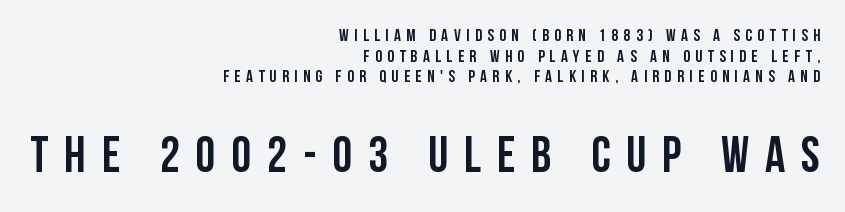
{"serif": "no", "italic": "no", "width": "condensed", "stroke_contrast": "low", "x_height": "large", "monospaced": "no", "underline": "no", "align": "right", "line_spacing_ratio": 1.21, "letter_spacing": "wide", "letter_spacing_em": 0.32, "larger_block": "second", "size_ratio": 2.94, "glyph_px": 50}
